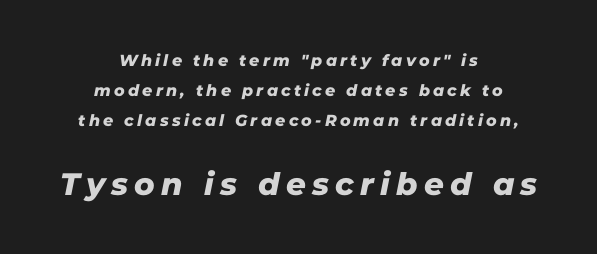
The image shows 31 px sans-serif type; set centered, line spacing 1.86x, unusually wide letter spacing (+0.2 em), not underlined; the second (bottom) block is 1.94x larger; low stroke contrast and a medium x-height.
